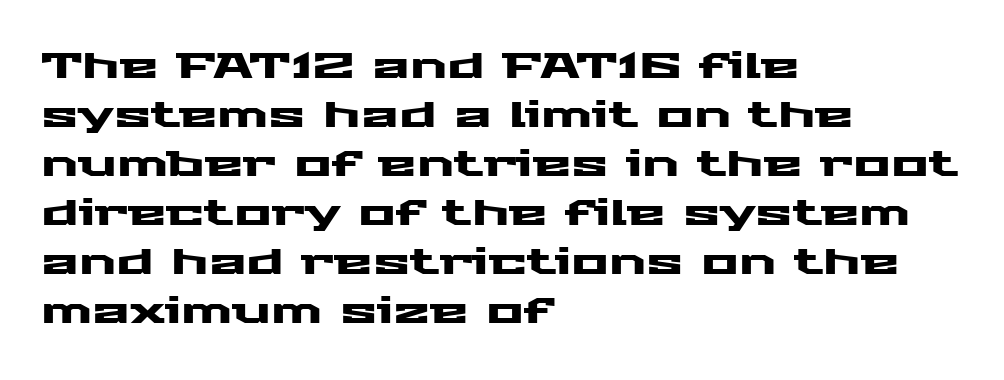
The image shows 35 px wide sans-serif type, upright; set left-aligned, normal line spacing (1.4x), normal letter spacing, not underlined; medium stroke contrast and a medium x-height.
